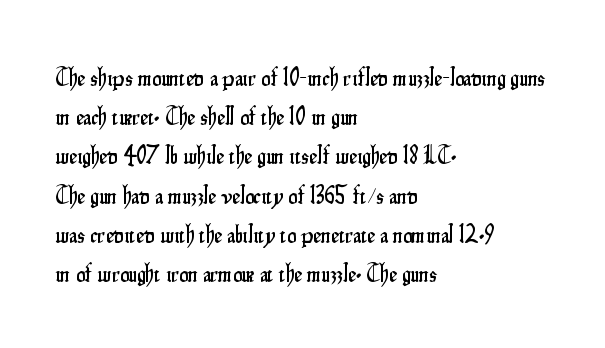
The image shows 25 px text type, upright; set left-aligned, normal line spacing (1.57x), normal letter spacing, not underlined.
